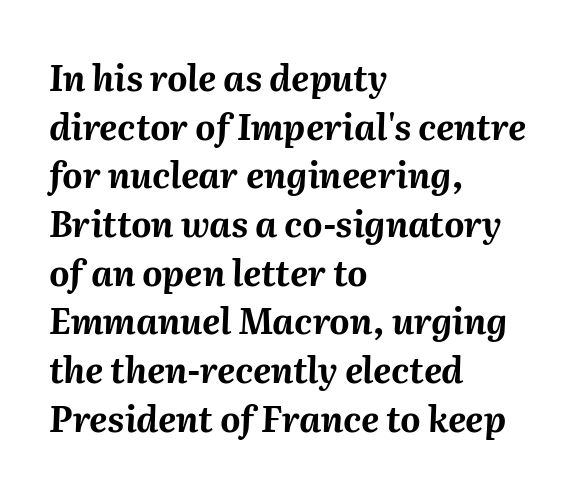
{"italic": "yes", "lean": "right", "slant_degrees": 2, "bold": "yes", "weight": "bold", "width": "normal", "stroke_contrast": "medium", "x_height": "medium", "monospaced": "no", "underline": "no", "align": "left", "line_spacing": "normal", "line_spacing_ratio": 1.39, "letter_spacing": "normal", "letter_spacing_em": 0.0, "glyph_px": 35}
